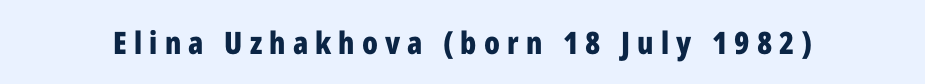
Q: Is the text bold? A: Yes.
Q: Is the text italic (slanted)? A: No, it is upright.
Q: Is the typeface a serif or a sans-serif typeface? A: Sans-serif.
Q: Is the text underlined? A: No.
Q: Is the spacing between letters normal or unusually wide? A: Unusually wide.
Q: Width (condensed, normal, or wide)? A: Condensed.
Q: Stroke contrast? A: Low.
Q: x-height? A: Medium.
Q: Monospaced? A: No.
